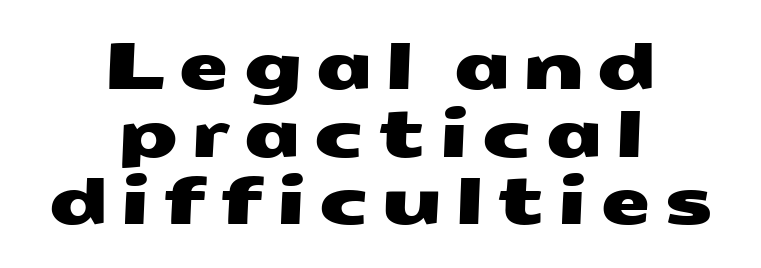
The image shows 65 px wide sans-serif type; set centered, tight line spacing (1.04x), not underlined; medium stroke contrast and a medium x-height.
